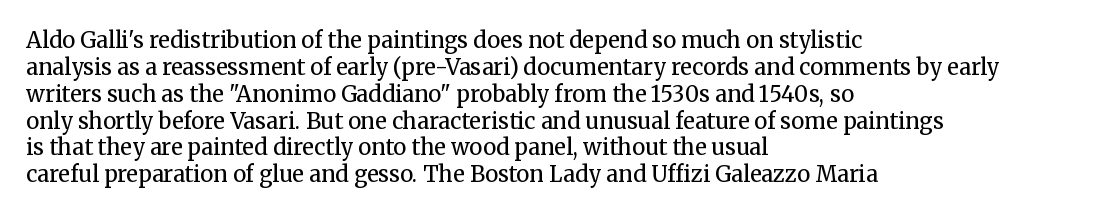
Honestly, the letter spacing is just normal — you wouldn't notice it. A student would call this left alignment; a typographer would say flush left, rag right. The font sits on the lighter half of the weight spectrum, regular included. Just letters on the line, the space beneath them empty.
